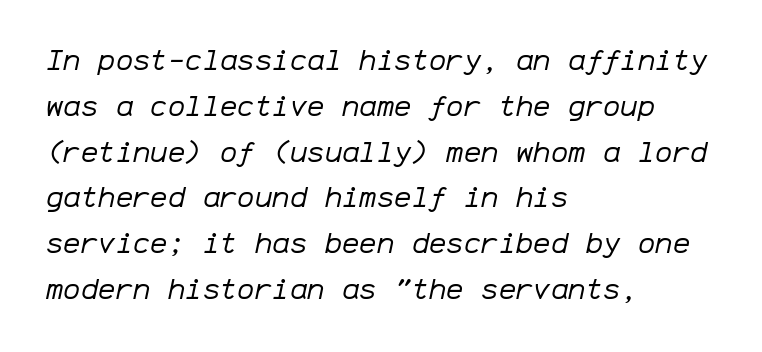
The image shows 29 px regular-weight type, italic (leaning right), monospaced; set left-aligned, normal line spacing (1.58x), normal letter spacing, not underlined; low stroke contrast and a medium x-height.
